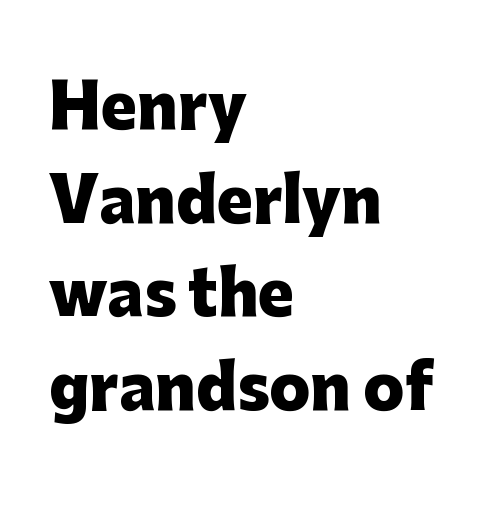
Q: Is the text bold? A: Yes.
Q: Is the text italic (slanted)? A: No, it is upright.
Q: Is the typeface a serif or a sans-serif typeface? A: Sans-serif.
Q: Is the text underlined? A: No.
Q: How is the paragraph aligned? A: Left-aligned.
Q: Is the spacing between letters normal or unusually wide? A: Normal.
Q: Is the spacing between lines tight, normal or loose? A: Normal.
Q: Width (condensed, normal, or wide)? A: Normal.
Q: Stroke contrast? A: Low.
Q: x-height? A: Medium.
Q: Monospaced? A: No.
